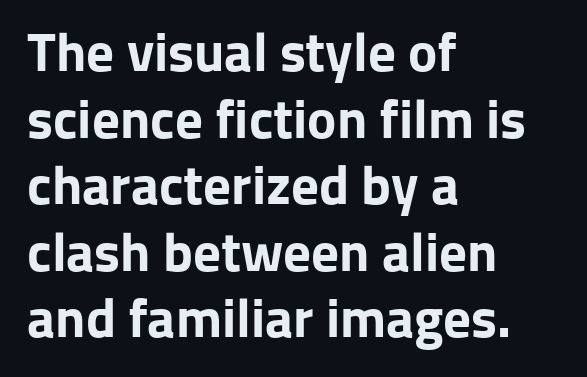
Students, note that the glyphs here touch the page at normal intervals. The face used here is proportionally spaced, like ordinary book or web type. Strokes here are thick enough to call this a true bold. The specimen omits any rule beneath the text block's lines.
